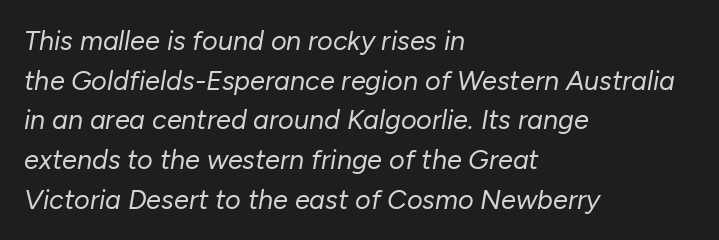
The image shows 27 px text type, italic (leaning right); set left-aligned, normal line spacing (1.47x), normal letter spacing, not underlined.
